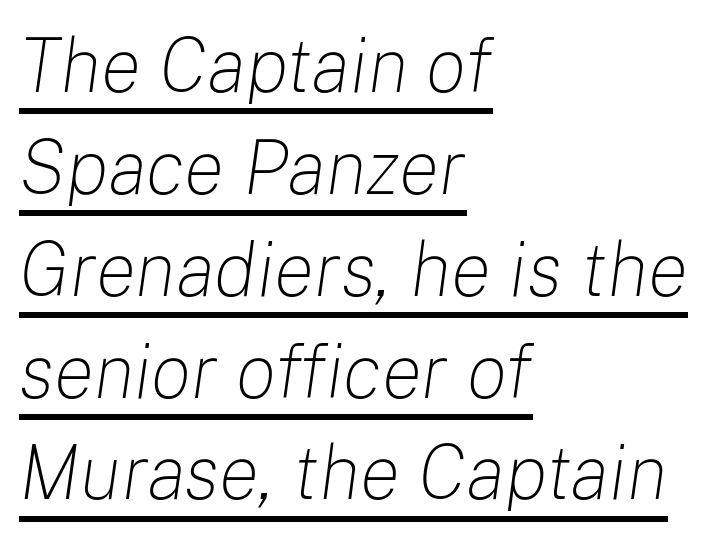
Observe the lean: these are italic letterforms. Spacing verdict: proportional, widths tailored to each character. This block has exactly the height ordinary leading produces. Short note: letters normally spaced. This is not heavy type; no bold has been used.
